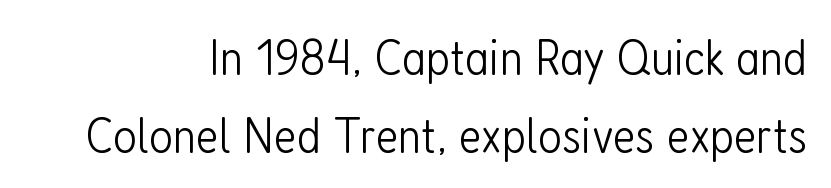
Glyph-to-glyph distance matches everyday printed text. Letters rest on an invisible, unmarked baseline. Stroke thickness stays within the range of a standard reading face or lighter. Character widths vary here, with narrow letters taking less room than wide ones. Is there any slant? The stems are plumb.
